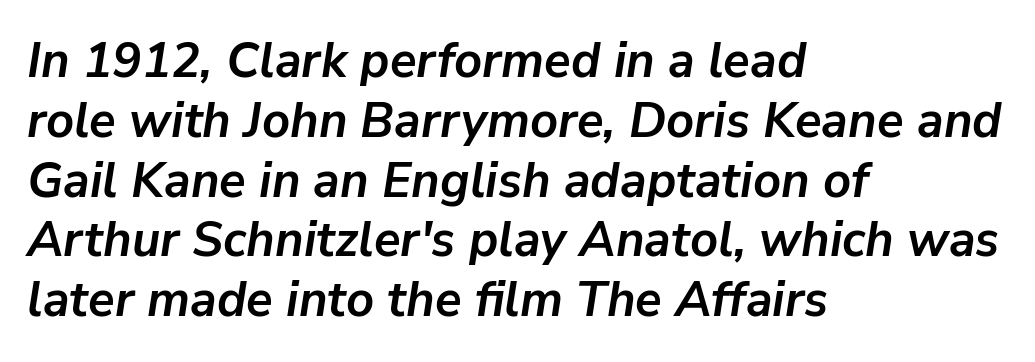
Q: Is the text bold? A: Yes.
Q: Is the text italic (slanted)? A: Yes, it leans right by about 9 degrees.
Q: Is the text underlined? A: No.
Q: How is the paragraph aligned? A: Left-aligned.
Q: Is the spacing between letters normal or unusually wide? A: Normal.
Q: Width (condensed, normal, or wide)? A: Normal.
Q: Stroke contrast? A: Low.
Q: x-height? A: Medium.
Q: Monospaced? A: No.
